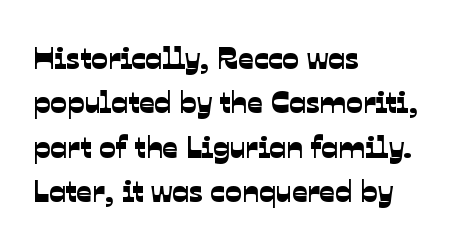
{"serif": "no", "width": "normal", "stroke_contrast": "low", "x_height": "medium", "monospaced": "no", "underline": "no", "align": "left", "line_spacing": "normal", "line_spacing_ratio": 1.43, "letter_spacing": "normal", "letter_spacing_em": 0.0, "glyph_px": 31}
